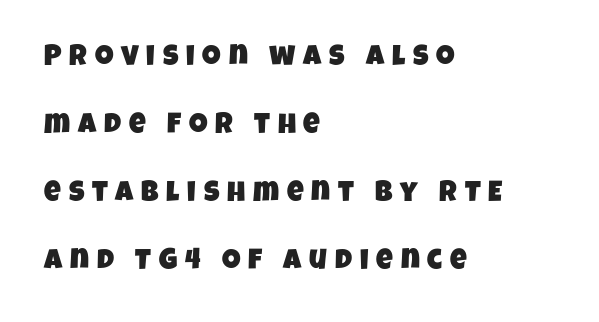
The image shows 29 px condensed sans-serif type; set left-aligned, loose line spacing (2.34x), unusually wide letter spacing (+0.27 em), not underlined; low stroke contrast and a large x-height.
